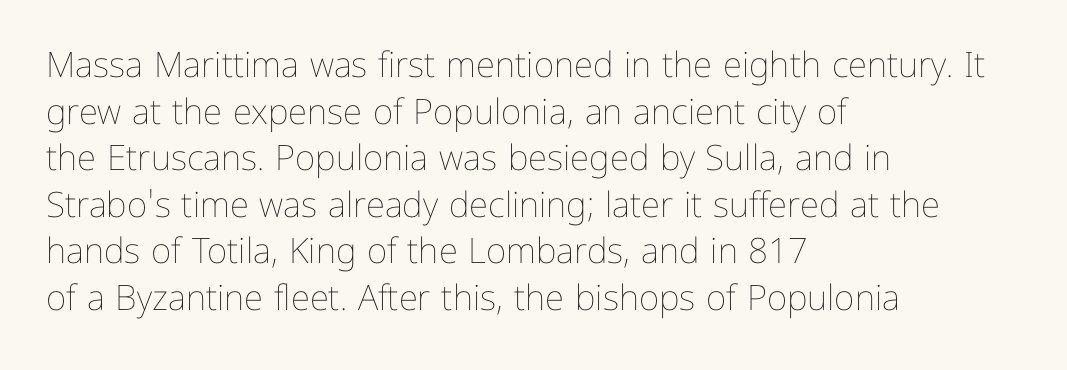
A typesetter would call this proportional, since set widths differ per character. Lines of text with bare space underneath. The rendering keeps characters at their native spacing. Do the letters lean? They stand straight. The characters are drawn with everyday or finer stroke widths.
